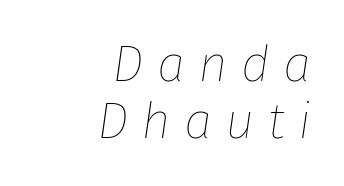
Q: Is the text bold? A: No.
Q: Is the text italic (slanted)? A: Yes, it leans right by about 8 degrees.
Q: Is the text underlined? A: No.
Q: How is the paragraph aligned? A: Right-aligned.
Q: Is the spacing between letters normal or unusually wide? A: Unusually wide.
Q: Is the spacing between lines tight, normal or loose? A: Tight.
Q: Width (condensed, normal, or wide)? A: Normal.
Q: Stroke contrast? A: Low.
Q: x-height? A: Medium.
Q: Monospaced? A: No.
